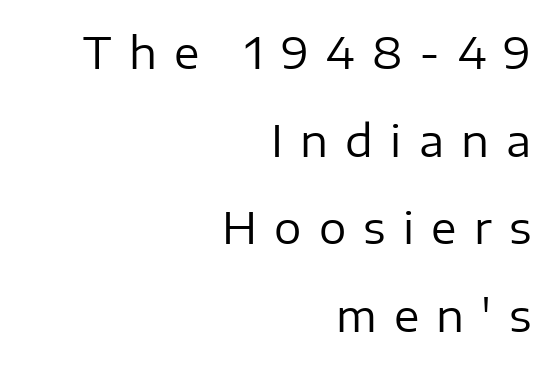
The image shows 43 px regular-weight sans-serif type, upright; set right-aligned, loose line spacing (2.04x), unusually wide letter spacing (+0.4 em), not underlined; low stroke contrast and a medium x-height.
